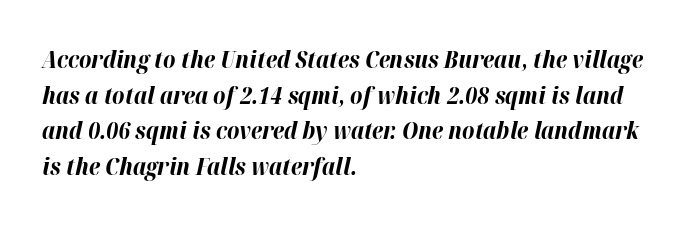
The image shows 24 px bold type, italic (leaning right); set left-aligned, normal line spacing (1.48x), normal letter spacing, not underlined.
